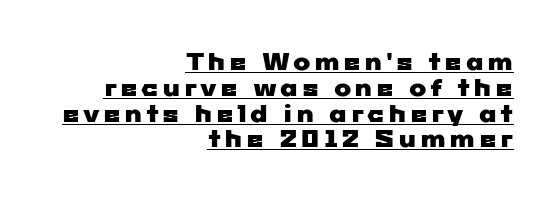
The line-height multiplier appears low, near solid setting. Compared with undecorated copy, this sample adds a rule below the words. The rag falls on the left side of this text block.
